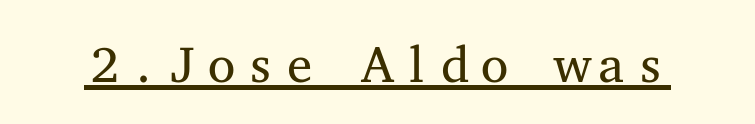
The image shows 50 px regular-weight, wide serif type, upright, monospaced; set normal letter spacing, underlined; medium stroke contrast and a medium x-height.
